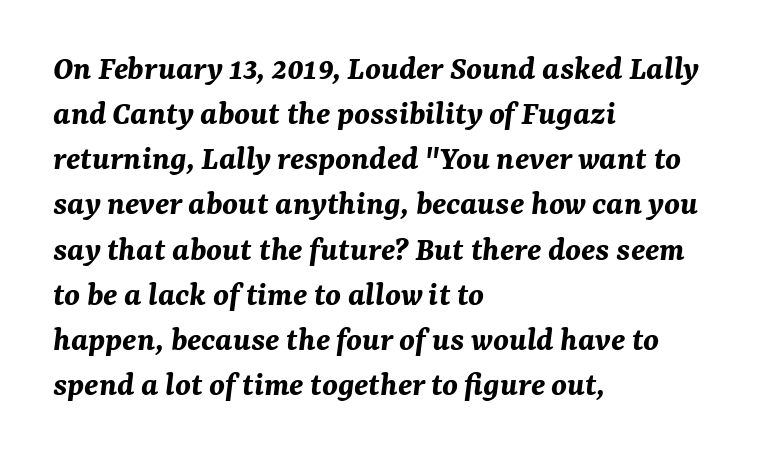
Q: Is the text bold? A: Yes.
Q: Is the text italic (slanted)? A: Yes, it leans right by about 7 degrees.
Q: Is the text underlined? A: No.
Q: How is the paragraph aligned? A: Left-aligned.
Q: Is the spacing between letters normal or unusually wide? A: Normal.
Q: Is the spacing between lines tight, normal or loose? A: Normal.
Q: Width (condensed, normal, or wide)? A: Normal.
Q: Stroke contrast? A: Medium.
Q: x-height? A: Medium.
Q: Monospaced? A: No.
